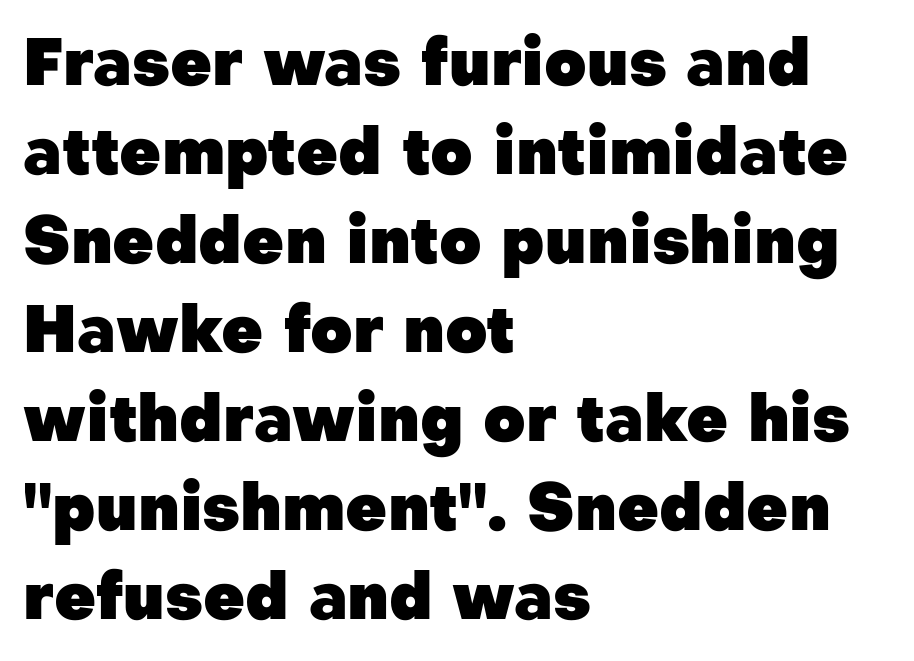
The image shows 65 px heavy sans-serif type, upright; set left-aligned, normal line spacing (1.37x), normal letter spacing, not underlined; low stroke contrast and a medium x-height.
